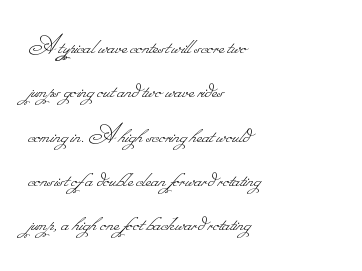
{"bold": "no", "weight": "thin", "width": "normal", "stroke_contrast": "low", "monospaced": "no", "underline": "no", "align": "left", "line_spacing": "normal", "line_spacing_ratio": 1.53, "letter_spacing": "normal", "letter_spacing_em": 0.0, "glyph_px": 29}
